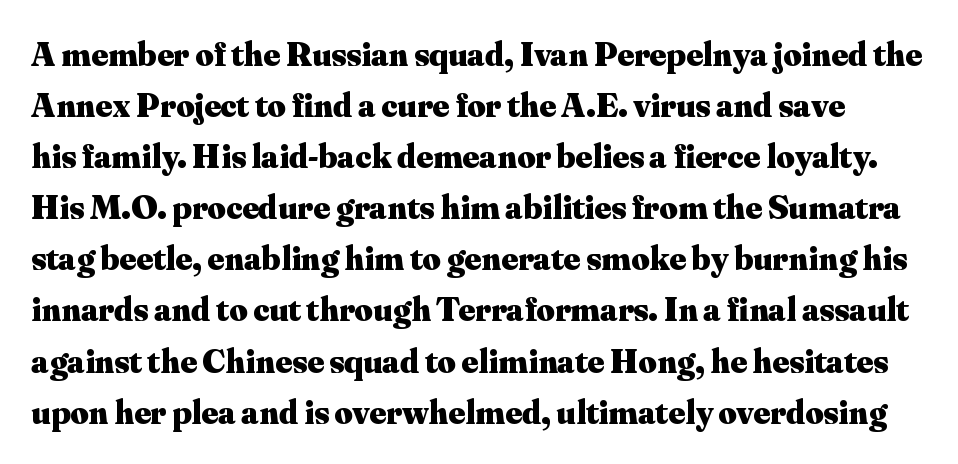
The image shows 35 px heavy serif type, upright; set normal line spacing (1.46x), normal letter spacing, not underlined; medium stroke contrast and a small x-height.
